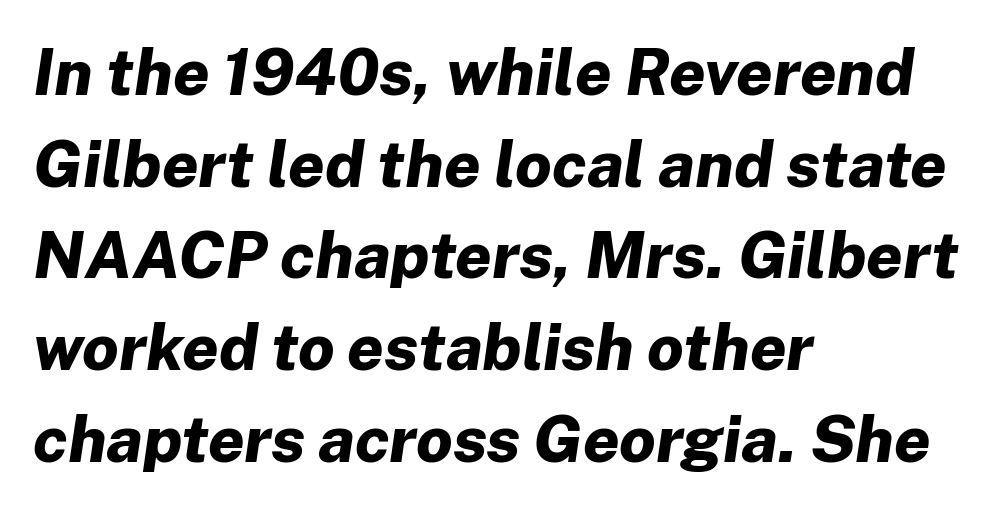
A typesetter would call this proportional, since set widths differ per character. How are the letters spaced? Ordinarily, with no added tracking. Letters rest on an invisible, unmarked baseline. Notice how the stems are inclined rather than vertical — that's the hallmark of italics. A student would call this left alignment; a typographer would say flush left, rag right.
